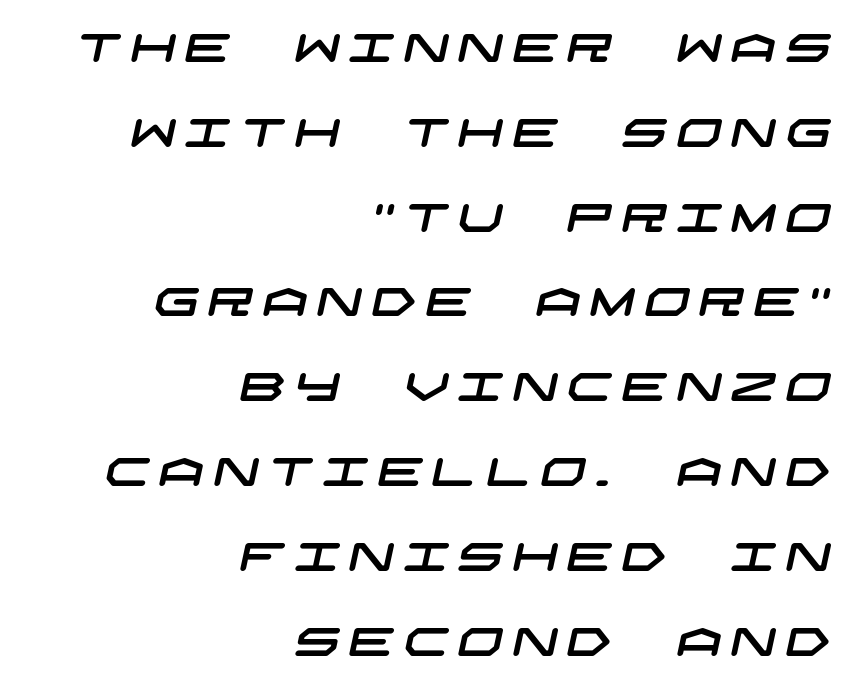
{"serif": "no", "width": "wide", "stroke_contrast": "low", "x_height": "large", "underline": "no", "align": "right", "line_spacing": "loose", "line_spacing_ratio": 2.12, "letter_spacing": "wide", "letter_spacing_em": 0.23, "glyph_px": 40}
